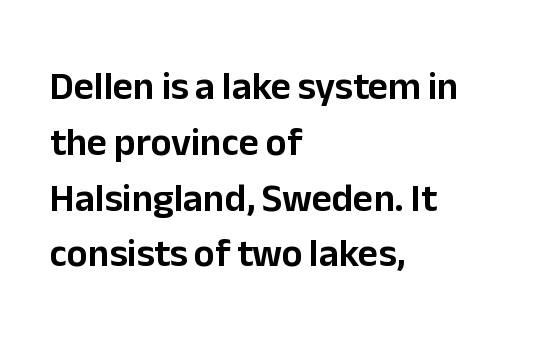
Q: Is the text italic (slanted)? A: No, it is upright.
Q: Is the typeface a serif or a sans-serif typeface? A: Sans-serif.
Q: Is the text underlined? A: No.
Q: How is the paragraph aligned? A: Left-aligned.
Q: Is the spacing between letters normal or unusually wide? A: Normal.
Q: Is the spacing between lines tight, normal or loose? A: Normal.
Q: Width (condensed, normal, or wide)? A: Normal.
Q: Stroke contrast? A: Low.
Q: x-height? A: Medium.
Q: Monospaced? A: No.
